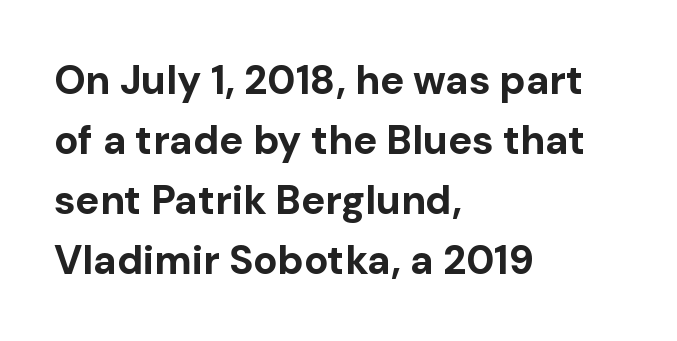
{"serif": "no", "italic": "no", "bold": "yes", "weight": "bold", "width": "normal", "stroke_contrast": "low", "x_height": "medium", "monospaced": "no", "underline": "no", "align": "left", "line_spacing": "normal", "line_spacing_ratio": 1.5, "letter_spacing": "normal", "letter_spacing_em": 0.0, "glyph_px": 40}
